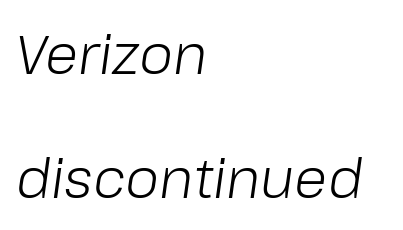
The image shows 54 px light type, italic (leaning right); set left-aligned, loose line spacing (2.29x), normal letter spacing, not underlined; low stroke contrast and a medium x-height.
